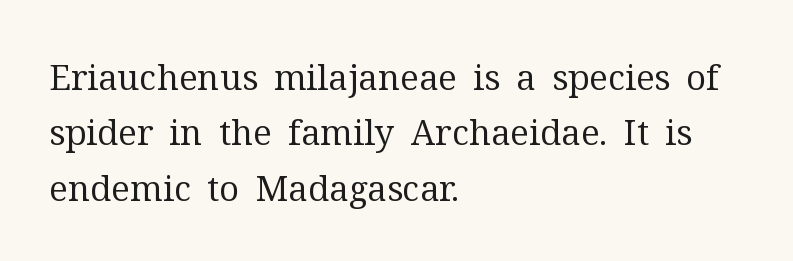
Q: Is the text bold? A: No.
Q: Is the text italic (slanted)? A: No, it is upright.
Q: Is the typeface a serif or a sans-serif typeface? A: Serif.
Q: Is the text underlined? A: No.
Q: How is the paragraph aligned? A: Left-aligned.
Q: Is the spacing between letters normal or unusually wide? A: Normal.
Q: Is the spacing between lines tight, normal or loose? A: Normal.
Q: Width (condensed, normal, or wide)? A: Normal.
Q: Stroke contrast? A: Medium.
Q: x-height? A: Medium.
Q: Monospaced? A: No.
